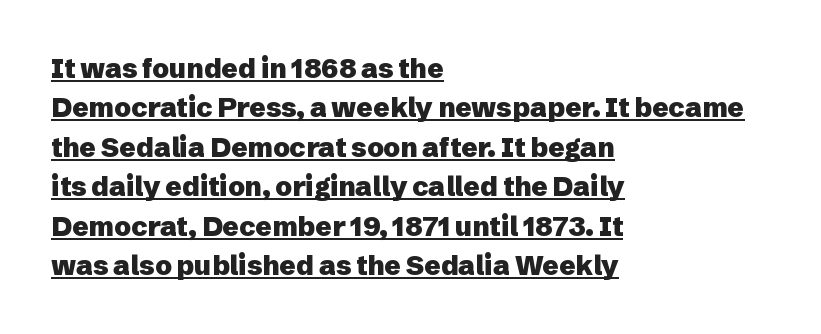
Q: Is the text bold? A: Yes.
Q: Is the text italic (slanted)? A: No, it is upright.
Q: Is the text underlined? A: Yes.
Q: How is the paragraph aligned? A: Left-aligned.
Q: Is the spacing between letters normal or unusually wide? A: Normal.
Q: Is the spacing between lines tight, normal or loose? A: Normal.
